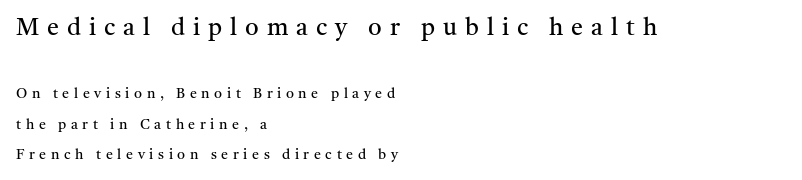
The image shows 24 px text type, upright; set left-aligned, loose line spacing (2.17x), unusually wide letter spacing (+0.33 em), not underlined; the first (top) block is 1.71x larger.
